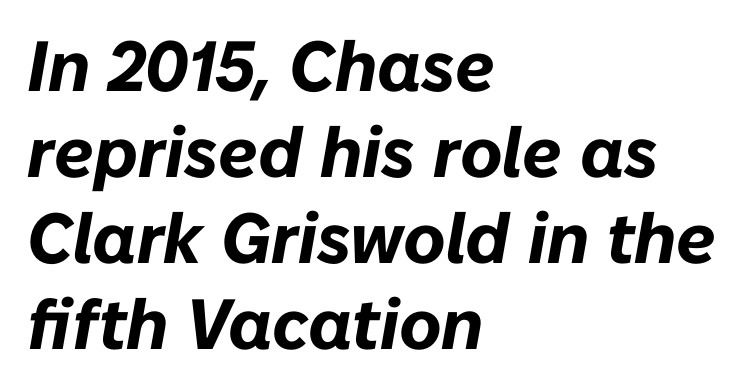
{"italic": "yes", "lean": "right", "slant_degrees": 10, "bold": "yes", "weight": "bold", "width": "normal", "stroke_contrast": "low", "x_height": "medium", "monospaced": "no", "underline": "no", "align": "left", "line_spacing_ratio": 1.21, "letter_spacing": "normal", "letter_spacing_em": 0.0, "glyph_px": 71}
